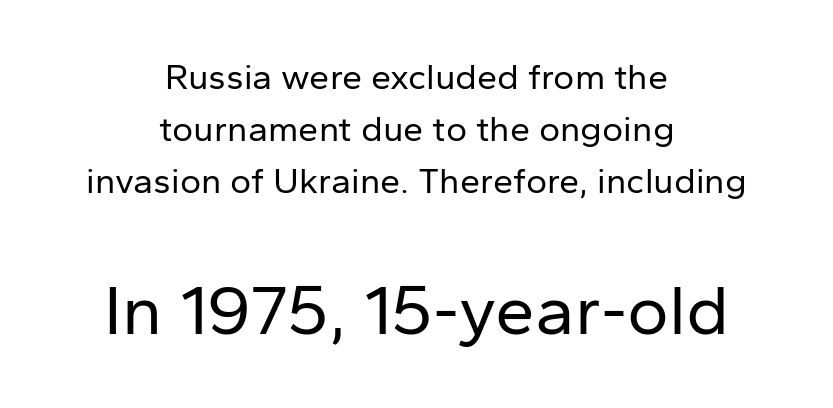
The image shows 71 px regular-weight sans-serif type, upright; set centered, normal line spacing (1.45x), normal letter spacing, not underlined; the second (bottom) block is 1.97x larger; low stroke contrast and a medium x-height.
